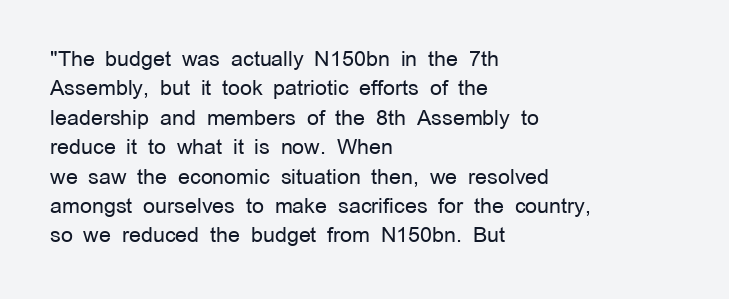
Q: Is the text bold? A: No.
Q: Is the text italic (slanted)? A: No, it is upright.
Q: Is the text underlined? A: No.
Q: How is the paragraph aligned? A: Left-aligned.
Q: Is the spacing between letters normal or unusually wide? A: Normal.
Q: Is the spacing between lines tight, normal or loose? A: Normal.
